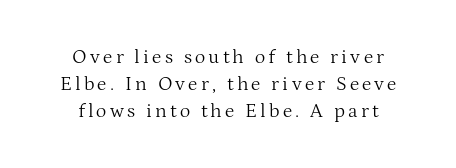
This block has exactly the height ordinary leading produces. Type without underlining. The typography opts for an upright posture over an oblique one. Each stroke keeps to a modest, everyday thickness or less.
